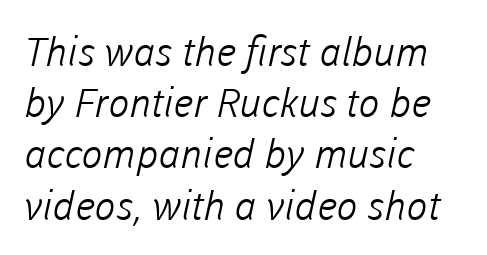
The paragraph shown leans on its left margin. The letters advance in unequal steps, a hallmark of proportional type. The space directly below the letters is spotless. A quiet, ordinary-to-light weight characterises the typeface. Does the type have serifs? No, each stem ends abruptly. Regarding leading, the lines here are spaced in the standard way.
